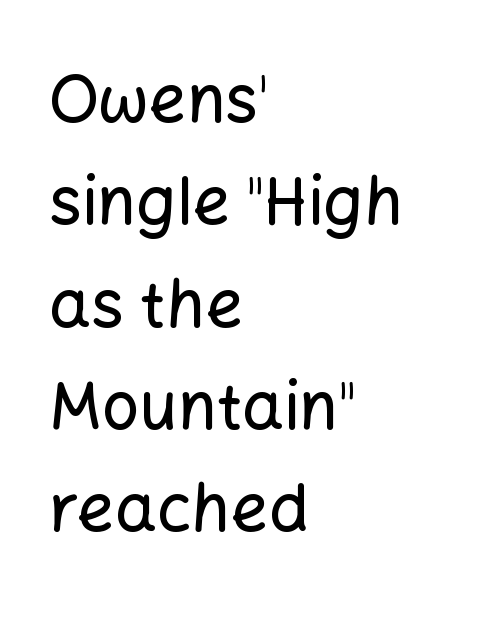
Reading down the block, your eye returns to a fixed left position each line. Whoever set this chose a conventional vertical rhythm. The rendering uses natural spacing where letterforms have individual widths. The characters display no serif detailing; their extremities are plain.
